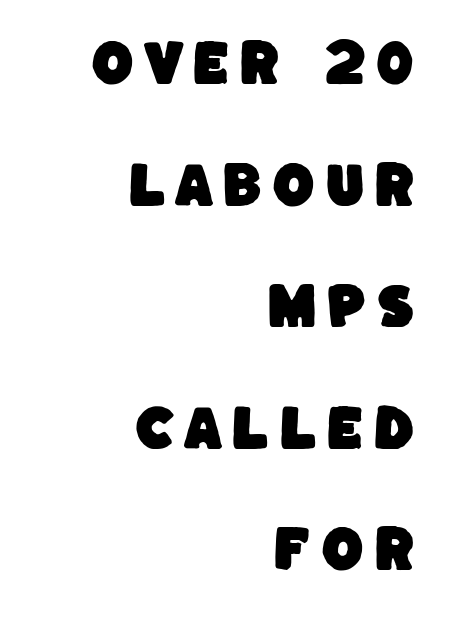
Q: Is the typeface a serif or a sans-serif typeface? A: Sans-serif.
Q: Is the text underlined? A: No.
Q: How is the paragraph aligned? A: Right-aligned.
Q: Is the spacing between lines tight, normal or loose? A: Loose.
Q: Width (condensed, normal, or wide)? A: Normal.
Q: Stroke contrast? A: Low.
Q: x-height? A: Large.
Q: Monospaced? A: No.
